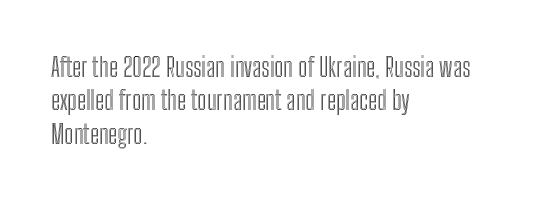
Beneath every word, the page is bare. Evenly set lines give the paragraph a standard silhouette. The compositor pushed each line to the left boundary. Spacing between characters is what you'd get straight out of the box. When letters stand straight like this, we call the style roman or upright.
